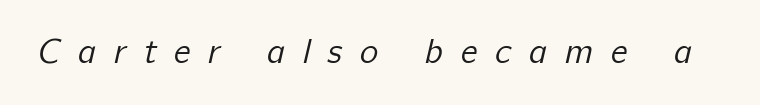
{"serif": "no", "bold": "no", "weight": "regular", "width": "normal", "stroke_contrast": "low", "x_height": "medium", "monospaced": "no", "underline": "no", "letter_spacing": "wide", "letter_spacing_em": 0.5, "glyph_px": 35}
